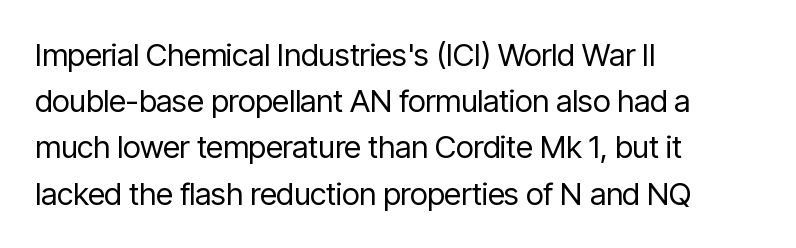
Q: Is the text bold? A: No.
Q: Is the text italic (slanted)? A: No, it is upright.
Q: Is the typeface a serif or a sans-serif typeface? A: Sans-serif.
Q: Is the text underlined? A: No.
Q: How is the paragraph aligned? A: Left-aligned.
Q: Is the spacing between letters normal or unusually wide? A: Normal.
Q: Is the spacing between lines tight, normal or loose? A: Normal.
Q: Width (condensed, normal, or wide)? A: Condensed.
Q: Stroke contrast? A: Low.
Q: x-height? A: Medium.
Q: Monospaced? A: No.
